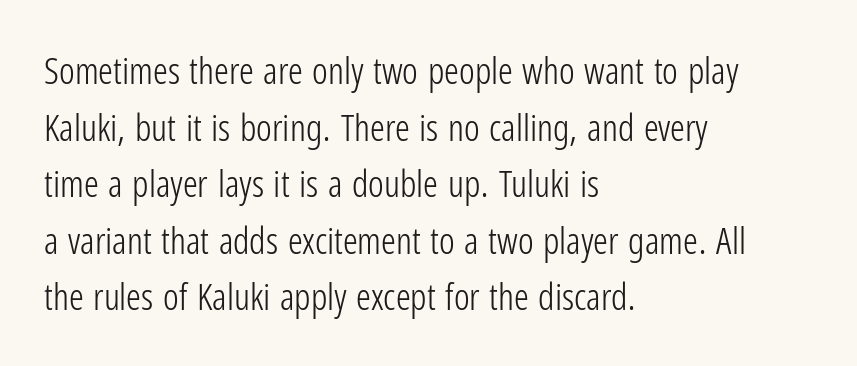
{"serif": "no", "italic": "no", "bold": "no", "weight": "light", "width": "condensed", "stroke_contrast": "low", "x_height": "medium", "monospaced": "no", "underline": "no", "align": "left", "line_spacing": "normal", "line_spacing_ratio": 1.53, "letter_spacing": "normal", "letter_spacing_em": 0.0, "glyph_px": 37}
